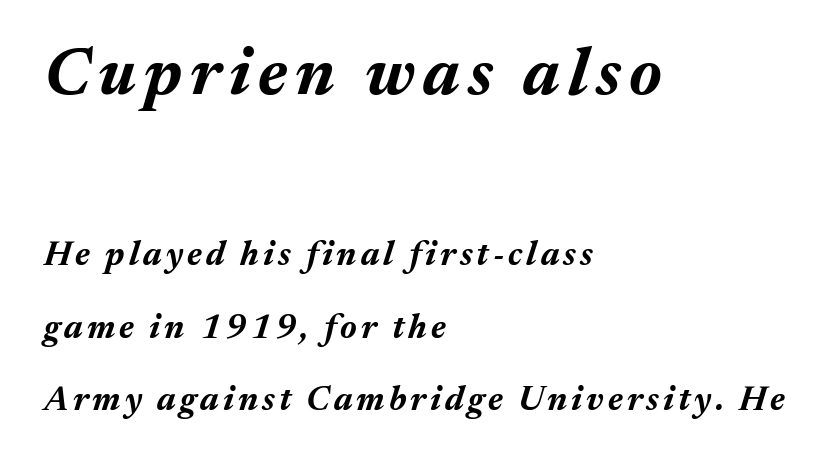
{"italic": "yes", "lean": "right", "slant_degrees": 17, "bold": "yes", "weight": "bold", "width": "normal", "stroke_contrast": "medium", "x_height": "medium", "monospaced": "no", "underline": "no", "align": "left", "line_spacing": "loose", "line_spacing_ratio": 2.13, "larger_block": "first", "size_ratio": 1.97, "glyph_px": 67}
